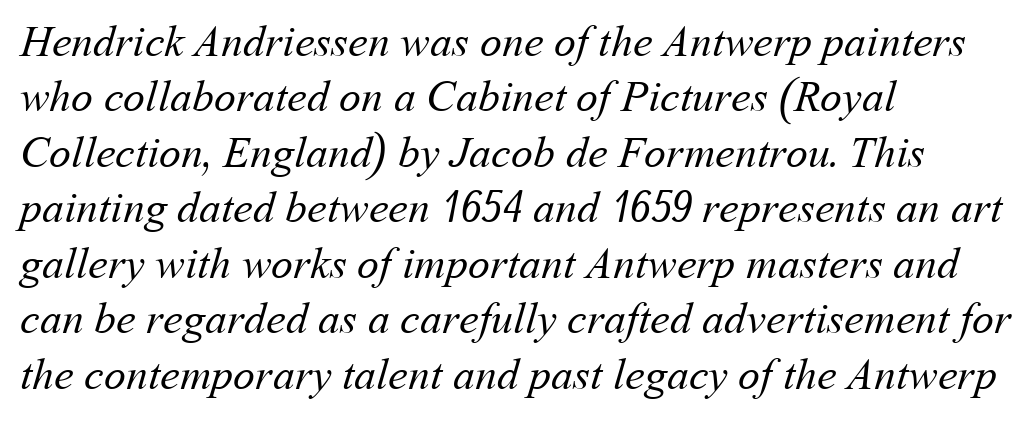
Normally led — the rows are evenly, conventionally spaced. These lines keep a tight, regular rhythm from letter to letter. A typesetter would call this proportional, since set widths differ per character. The rendering anchors every line to the left-hand side. Check the space under the baseline: it is left empty.
